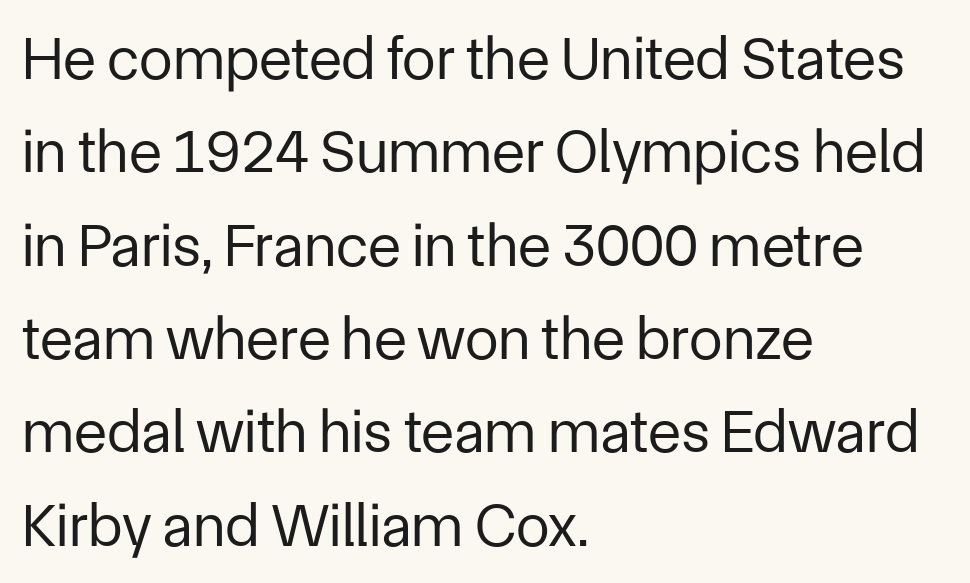
{"serif": "no", "italic": "no", "bold": "no", "weight": "regular", "width": "normal", "stroke_contrast": "low", "x_height": "medium", "monospaced": "no", "underline": "no", "align": "left", "line_spacing": "normal", "line_spacing_ratio": 1.53, "letter_spacing": "normal", "letter_spacing_em": 0.0, "glyph_px": 61}
